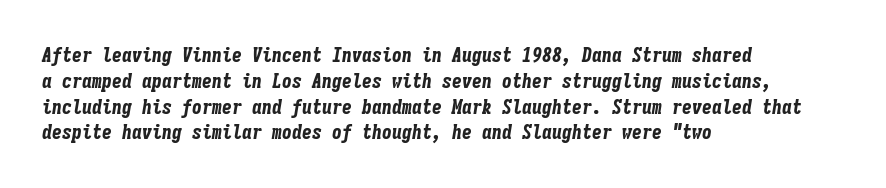
The image shows 20 px bold type, italic (leaning right); set left-aligned, normal line spacing (1.29x), normal letter spacing, not underlined.
